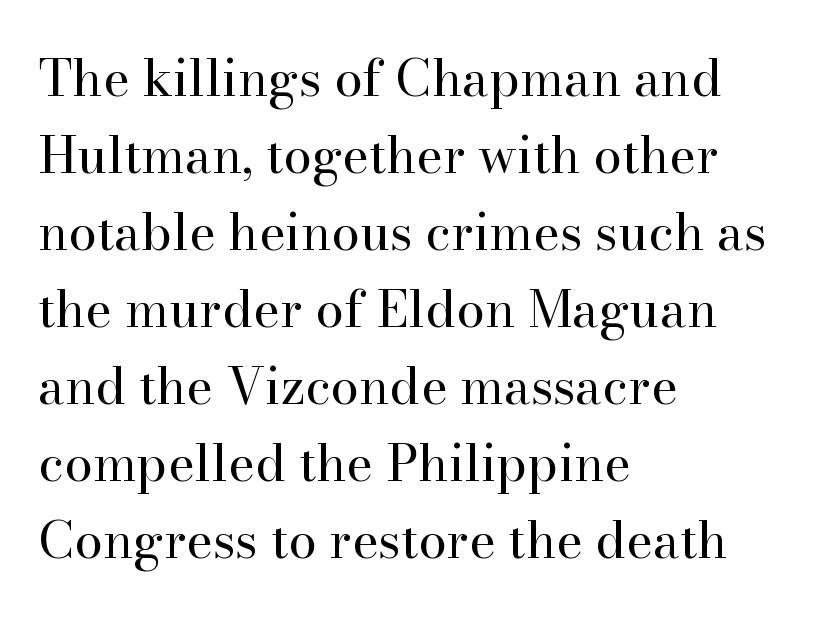
{"serif": "yes", "italic": "no", "bold": "no", "weight": "regular", "width": "normal", "stroke_contrast": "high", "x_height": "small", "monospaced": "no", "underline": "no", "align": "left", "line_spacing": "normal", "line_spacing_ratio": 1.51, "letter_spacing": "normal", "letter_spacing_em": 0.0, "glyph_px": 51}
